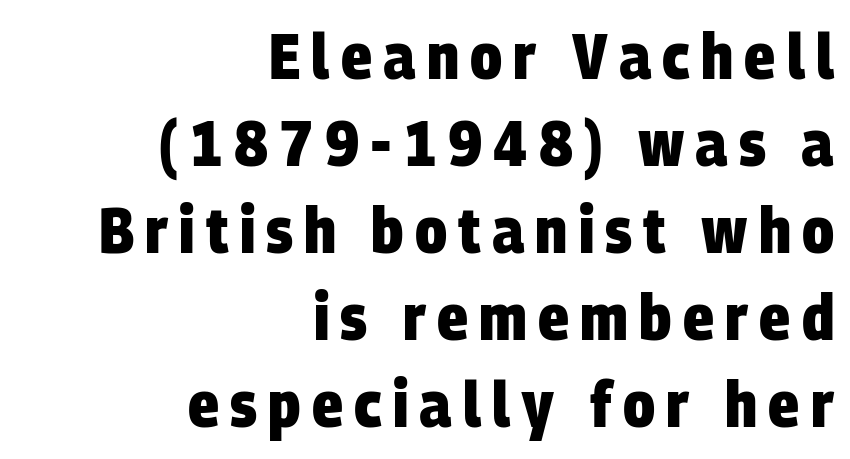
Q: Is the text bold? A: Yes.
Q: Is the typeface a serif or a sans-serif typeface? A: Sans-serif.
Q: Is the text underlined? A: No.
Q: How is the paragraph aligned? A: Right-aligned.
Q: Is the spacing between lines tight, normal or loose? A: Normal.
Q: Width (condensed, normal, or wide)? A: Condensed.
Q: Stroke contrast? A: Low.
Q: x-height? A: Large.
Q: Monospaced? A: No.
